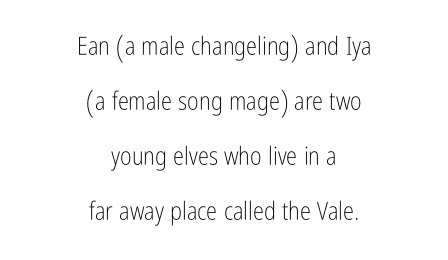
{"italic": "no", "bold": "no", "underline": "no", "align": "center", "line_spacing": "loose", "line_spacing_ratio": 2.2, "letter_spacing": "normal", "letter_spacing_em": 0.0, "glyph_px": 25}
